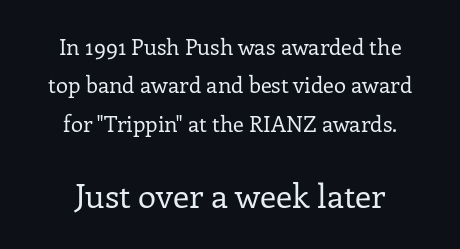
{"serif": "yes", "italic": "no", "bold": "no", "weight": "regular", "width": "normal", "stroke_contrast": "low", "x_height": "medium", "monospaced": "no", "underline": "no", "align": "center", "line_spacing_ratio": 1.74, "letter_spacing": "normal", "letter_spacing_em": 0.0, "larger_block": "second", "size_ratio": 1.5, "glyph_px": 33}
